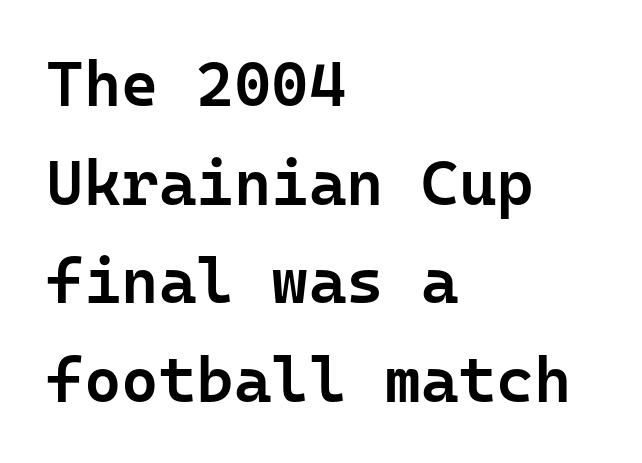
The image shows 64 px semibold sans-serif type, upright, monospaced; set left-aligned, normal line spacing (1.54x), normal letter spacing, not underlined; low stroke contrast and a medium x-height.
